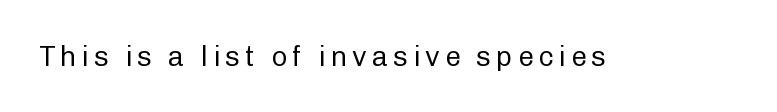
A typesetter would call this proportional, since set widths differ per character. Nope, no serifs anywhere on these letters. Posture: upright roman. The string is rendered with underlining switched off. Stems and bowls with no extra thickness — not bold.
